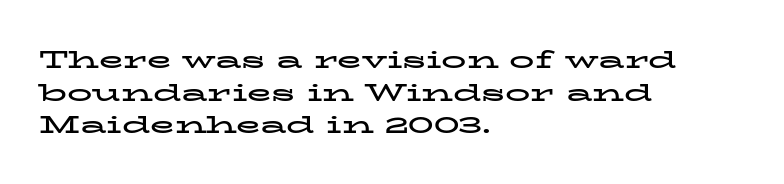
The image shows 25 px bold type, upright; set left-aligned, normal line spacing (1.31x), normal letter spacing, not underlined.
